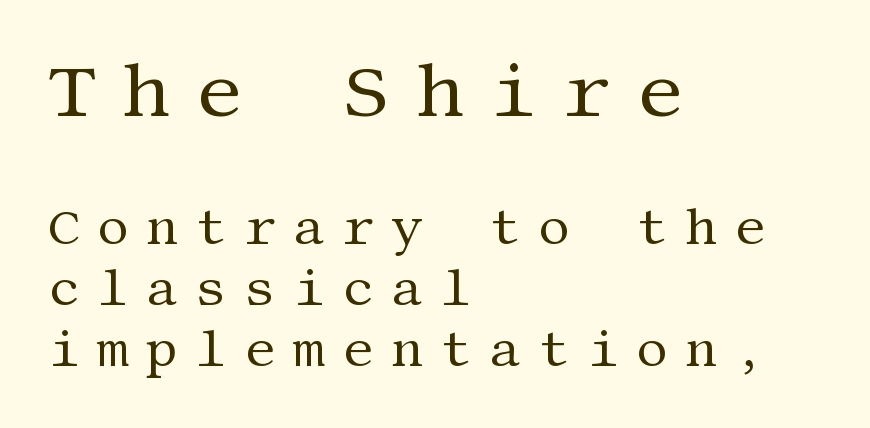
The image shows 75 px regular-weight serif type, upright; set left-aligned, line spacing 1.22x, unusually wide letter spacing (+0.34 em), not underlined; the first (top) block is 1.5x larger; medium stroke contrast and a large x-height.
